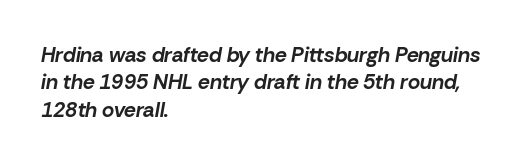
The image shows 21 px bold type, italic (leaning right); set left-aligned, normal line spacing (1.3x), normal letter spacing, not underlined.
